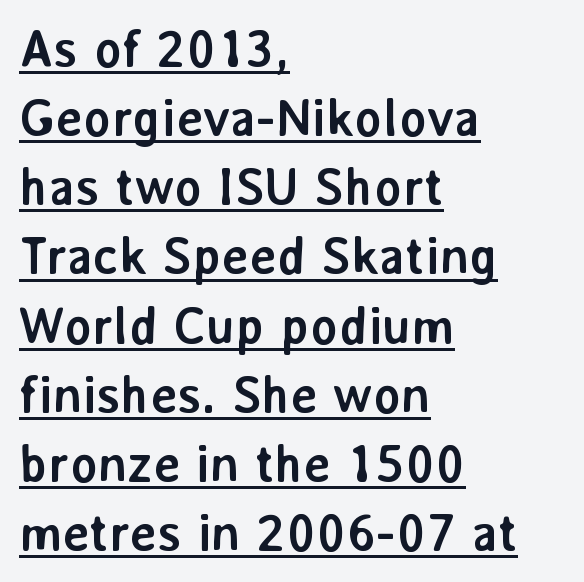
{"serif": "no", "italic": "no", "bold": "yes", "weight": "semibold", "width": "normal", "stroke_contrast": "low", "x_height": "medium", "monospaced": "no", "underline": "yes", "align": "left", "line_spacing": "normal", "line_spacing_ratio": 1.33, "letter_spacing": "normal", "letter_spacing_em": 0.0, "glyph_px": 52}
